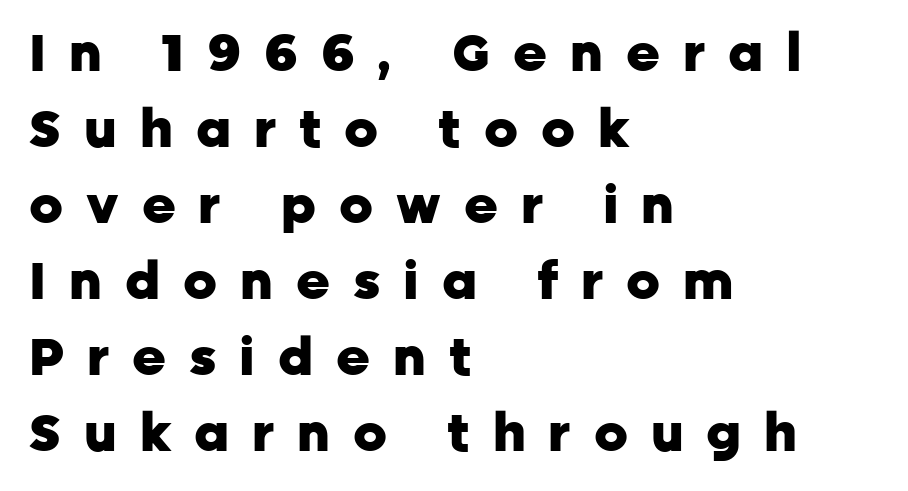
{"serif": "no", "italic": "no", "bold": "yes", "weight": "heavy", "width": "normal", "stroke_contrast": "low", "x_height": "medium", "monospaced": "no", "underline": "no", "align": "left", "line_spacing": "normal", "line_spacing_ratio": 1.46, "letter_spacing": "wide", "letter_spacing_em": 0.44, "glyph_px": 52}
